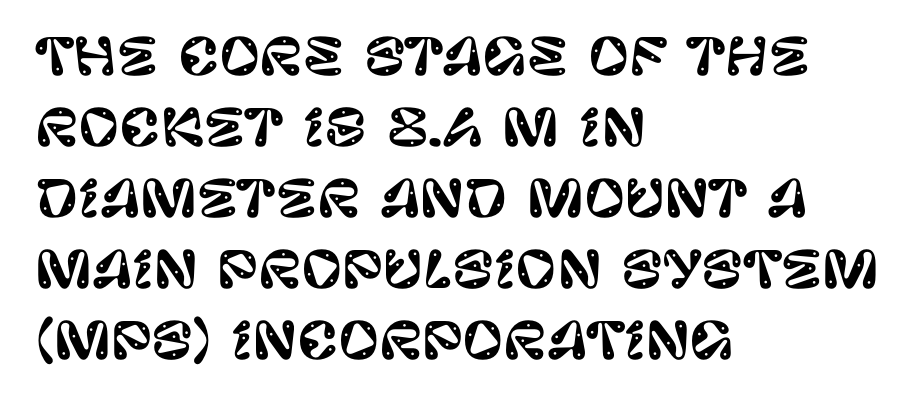
Q: Is the text italic (slanted)? A: Yes.
Q: Is the typeface a serif or a sans-serif typeface? A: Sans-serif.
Q: Is the text underlined? A: No.
Q: How is the paragraph aligned? A: Left-aligned.
Q: Is the spacing between letters normal or unusually wide? A: Normal.
Q: Is the spacing between lines tight, normal or loose? A: Normal.
Q: Width (condensed, normal, or wide)? A: Normal.
Q: Stroke contrast? A: Low.
Q: x-height? A: Large.
Q: Monospaced? A: No.
